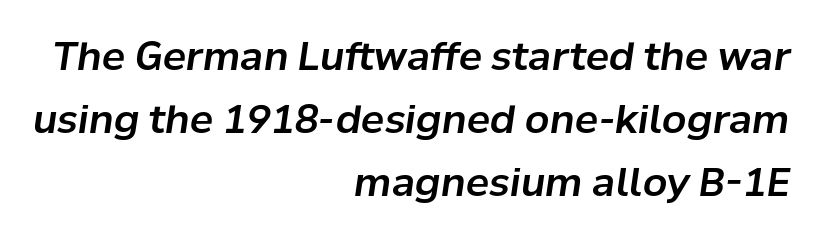
{"italic": "yes", "lean": "right", "slant_degrees": 8, "width": "normal", "stroke_contrast": "low", "x_height": "medium", "monospaced": "no", "underline": "no", "align": "right", "line_spacing": "normal", "line_spacing_ratio": 1.61, "letter_spacing": "normal", "letter_spacing_em": 0.0, "glyph_px": 39}
